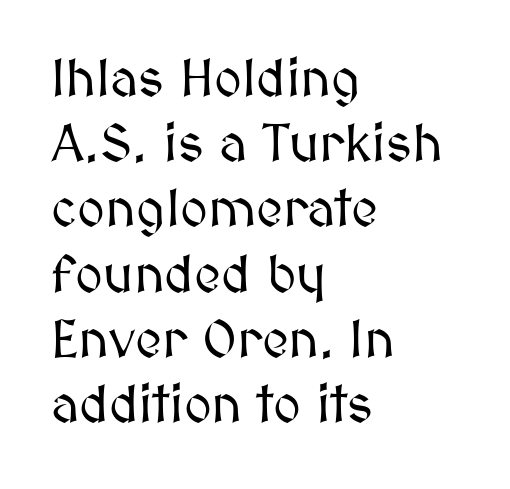
{"italic": "no", "width": "normal", "stroke_contrast": "medium", "x_height": "medium", "monospaced": "no", "underline": "no", "align": "left", "line_spacing_ratio": 1.23, "letter_spacing": "normal", "letter_spacing_em": 0.0, "glyph_px": 53}
